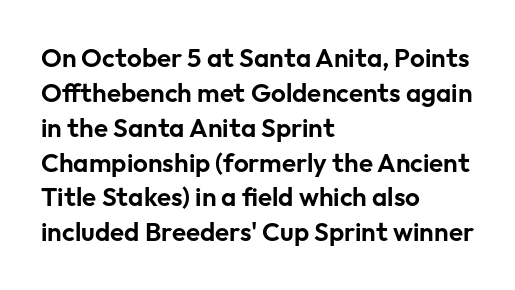
The image shows 26 px text type, upright; set left-aligned, normal line spacing (1.34x), normal letter spacing, not underlined.
